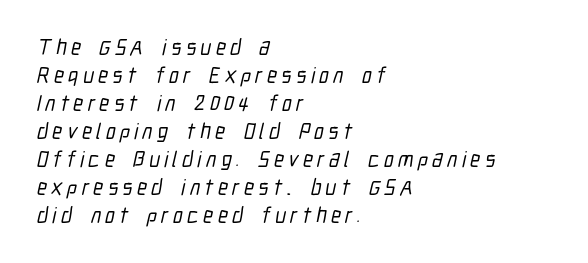
{"underline": "no", "align": "left", "line_spacing": "normal", "line_spacing_ratio": 1.27, "letter_spacing": "wide", "letter_spacing_em": 0.2, "glyph_px": 22}
